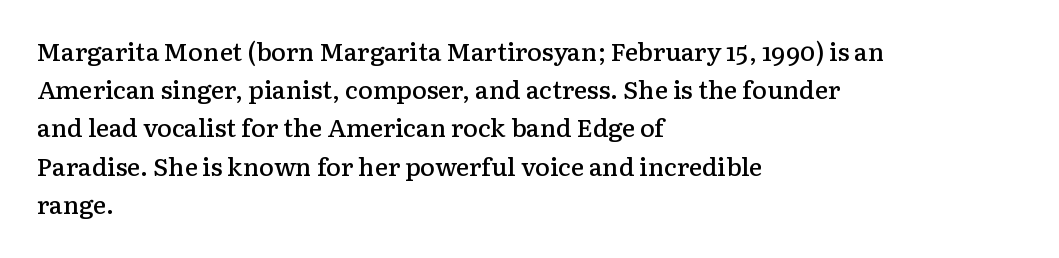
Q: Is the text bold? A: Semi-bold.
Q: Is the text italic (slanted)? A: No, it is upright.
Q: Is the text underlined? A: No.
Q: How is the paragraph aligned? A: Left-aligned.
Q: Is the spacing between letters normal or unusually wide? A: Normal.
Q: Is the spacing between lines tight, normal or loose? A: Normal.
